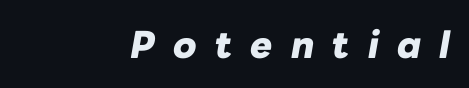
The image shows 37 px heavy type, italic (leaning right); set right-aligned, unusually wide letter spacing (+0.49 em), not underlined; low stroke contrast and a medium x-height.
